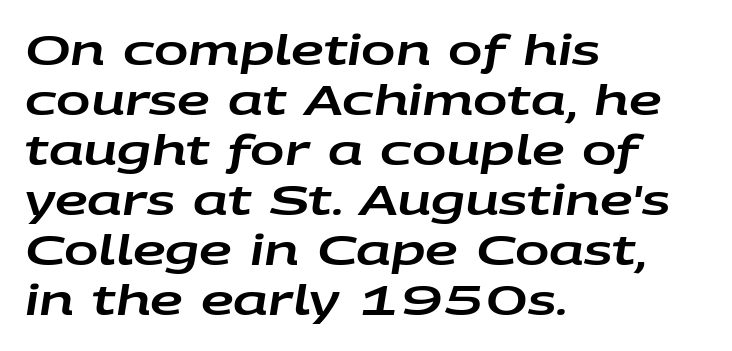
This rendering uses left alignment, leaving the right contour irregular. The gaps between neighbouring characters are ordinary and unremarkable. Has an underline been added? It has not. Rendered with sloped, italic letterforms.
